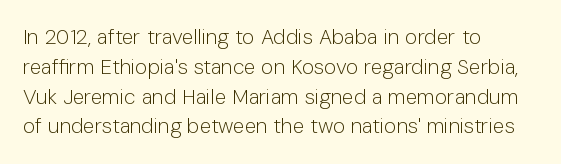
The image shows 21 px text type, upright; set left-aligned, normal line spacing (1.42x), normal letter spacing, not underlined.
